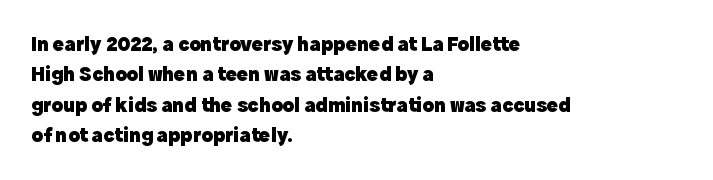
Q: Is the text bold? A: Yes.
Q: Is the text italic (slanted)? A: No, it is upright.
Q: Is the text underlined? A: No.
Q: How is the paragraph aligned? A: Left-aligned.
Q: Is the spacing between letters normal or unusually wide? A: Normal.
Q: Is the spacing between lines tight, normal or loose? A: Normal.
